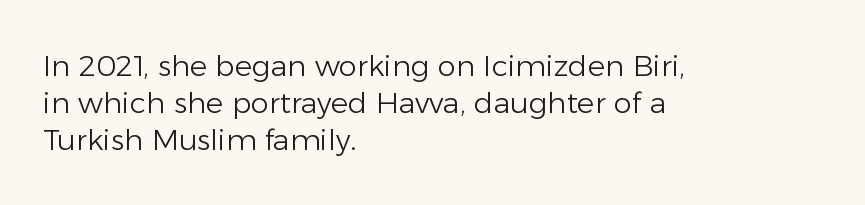
The image shows 29 px light sans-serif type, upright; set left-aligned, normal line spacing (1.28x), normal letter spacing, not underlined; low stroke contrast and a medium x-height.
